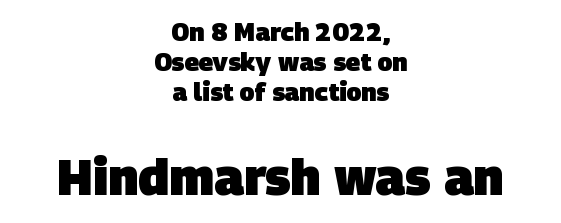
Q: Is the text bold? A: Yes.
Q: Is the typeface a serif or a sans-serif typeface? A: Sans-serif.
Q: Is the text underlined? A: No.
Q: How is the paragraph aligned? A: Centered.
Q: Is the spacing between letters normal or unusually wide? A: Normal.
Q: Which block of text is set in a larger size, the first (top) or the second (bottom)? A: The second (bottom) one.
Q: Width (condensed, normal, or wide)? A: Normal.
Q: Stroke contrast? A: Low.
Q: x-height? A: Large.
Q: Monospaced? A: No.
